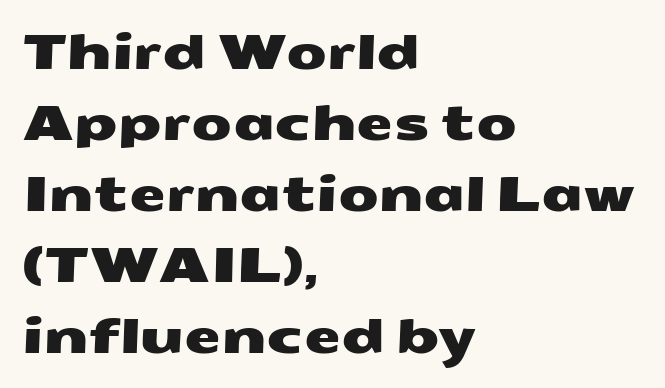
Think of a printed novel: that variable character pitch is what you see here. Does extra space separate the letters? No, they use regular spacing. Reading down the column, the eye jumps a familiar distance to each next line. Underline: absent.
